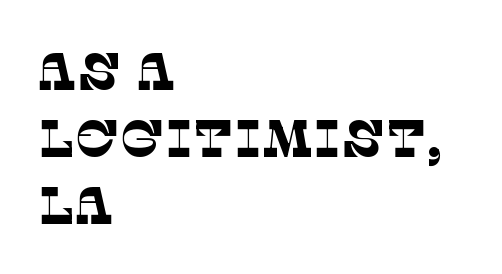
The image shows 52 px thin serif type; set left-aligned, normal line spacing (1.29x), normal letter spacing, not underlined; low stroke contrast and a large x-height.
